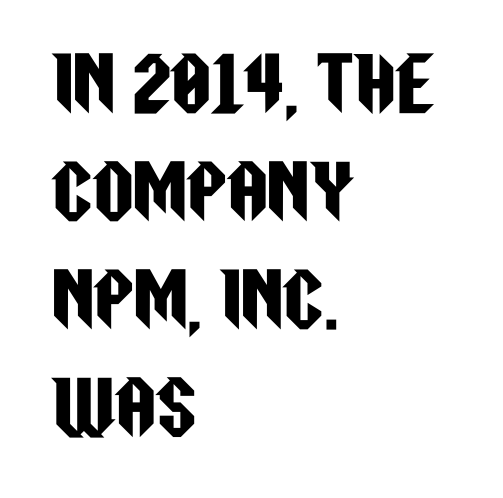
Q: Is the text italic (slanted)? A: No, it is upright.
Q: Is the typeface a serif or a sans-serif typeface? A: Sans-serif.
Q: Is the text underlined? A: No.
Q: How is the paragraph aligned? A: Left-aligned.
Q: Is the spacing between letters normal or unusually wide? A: Normal.
Q: Is the spacing between lines tight, normal or loose? A: Normal.
Q: Width (condensed, normal, or wide)? A: Condensed.
Q: Stroke contrast? A: Low.
Q: x-height? A: Large.
Q: Monospaced? A: No.
